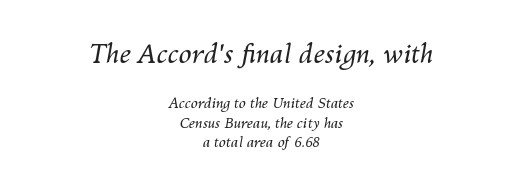
You can tell it's italic because the verticals aren't actually vertical. Characters follow at the spacing the type designer built in. Notice how the passage keeps no hard edge, just a central spine. Unbolded letterforms with no extra heft.
